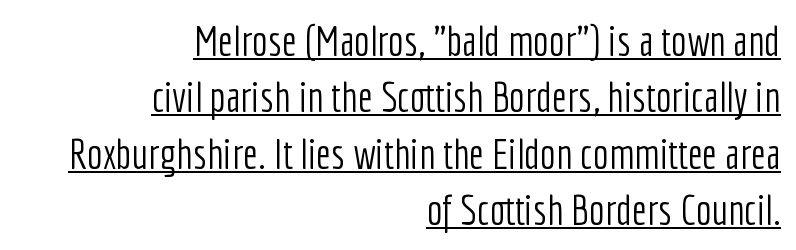
Q: Is the text bold? A: No.
Q: Is the text italic (slanted)? A: No, it is upright.
Q: Is the typeface a serif or a sans-serif typeface? A: Sans-serif.
Q: Is the text underlined? A: Yes.
Q: How is the paragraph aligned? A: Right-aligned.
Q: Is the spacing between letters normal or unusually wide? A: Normal.
Q: Is the spacing between lines tight, normal or loose? A: Normal.
Q: Width (condensed, normal, or wide)? A: Condensed.
Q: Stroke contrast? A: Low.
Q: x-height? A: Medium.
Q: Monospaced? A: No.
